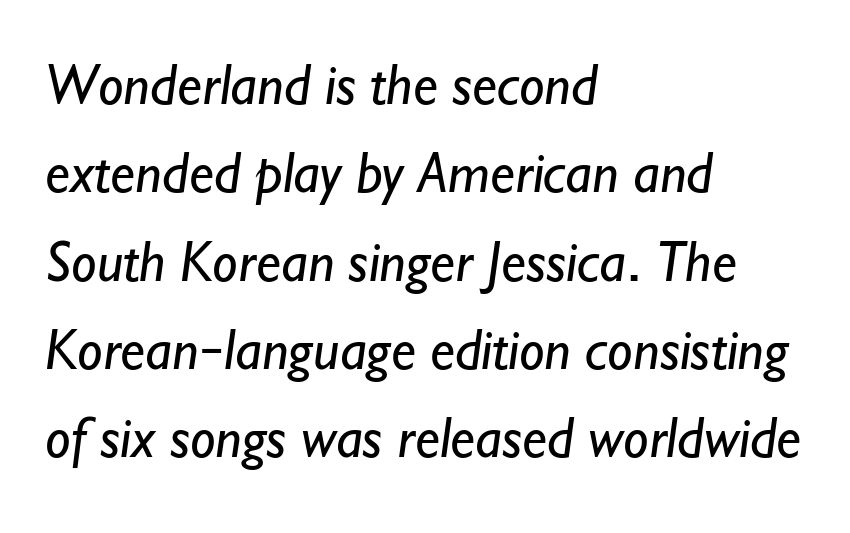
{"serif": "no", "bold": "no", "weight": "regular", "width": "normal", "stroke_contrast": "low", "x_height": "small", "monospaced": "no", "underline": "no", "align": "left", "line_spacing": "normal", "line_spacing_ratio": 1.55, "letter_spacing": "normal", "letter_spacing_em": 0.0, "glyph_px": 57}
